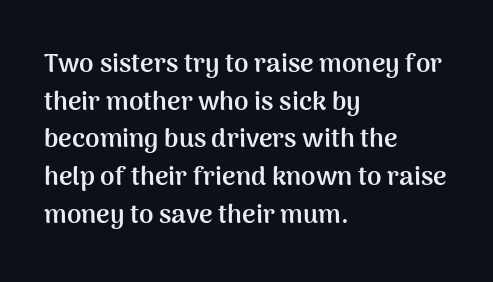
Q: Is the text bold? A: Yes.
Q: Is the text italic (slanted)? A: No, it is upright.
Q: Is the text underlined? A: No.
Q: How is the paragraph aligned? A: Left-aligned.
Q: Is the spacing between letters normal or unusually wide? A: Normal.
Q: Is the spacing between lines tight, normal or loose? A: Normal.
